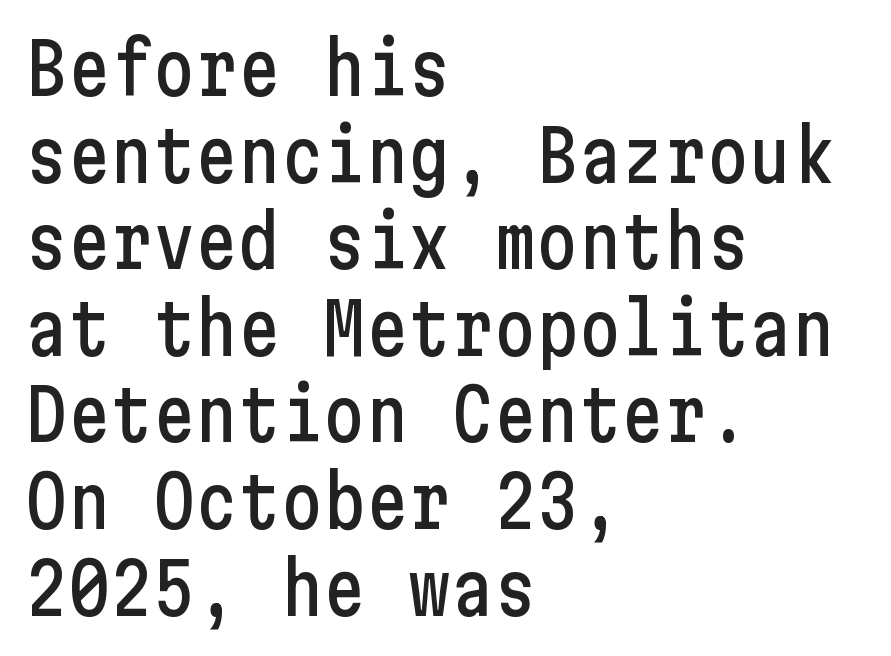
Q: Is the text italic (slanted)? A: No, it is upright.
Q: Is the typeface a serif or a sans-serif typeface? A: Sans-serif.
Q: Is the text underlined? A: No.
Q: How is the paragraph aligned? A: Left-aligned.
Q: Is the spacing between letters normal or unusually wide? A: Normal.
Q: Width (condensed, normal, or wide)? A: Condensed.
Q: Stroke contrast? A: Low.
Q: x-height? A: Medium.
